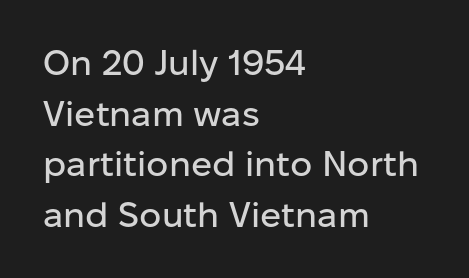
{"serif": "no", "italic": "no", "width": "normal", "stroke_contrast": "low", "x_height": "medium", "monospaced": "no", "underline": "no", "align": "left", "line_spacing": "normal", "line_spacing_ratio": 1.45, "letter_spacing": "normal", "letter_spacing_em": 0.0, "glyph_px": 35}
